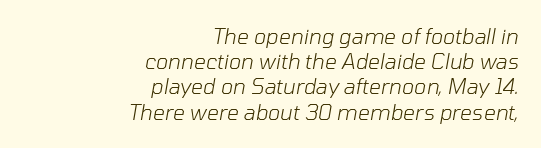
Counters stay open thanks to moderate or lighter strokes. Beneath every word, the page is bare. Compared with a flush-left layout, this one pins lines to the opposite, right side. Students, note that the glyphs here touch the page at normal intervals.
